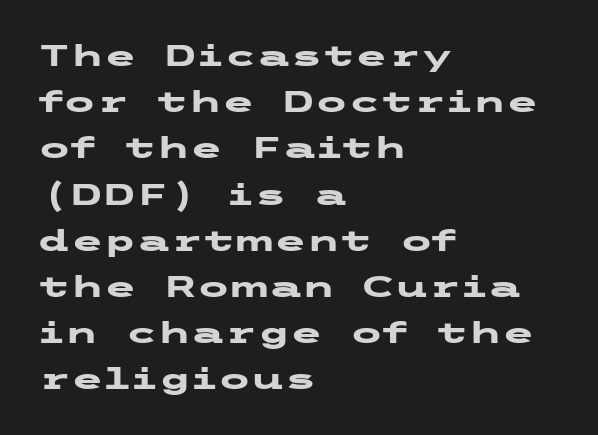
When letters stand straight like this, we call the style roman or upright. The zone under the glyphs is completely vacant. What kind of face is this? One without serifs — a sans. Weight check: bold — yes, fully. The rendering uses a moderate line-height, typical for paragraphs. Horizontal alignment here is leftward, the default for most running prose.
